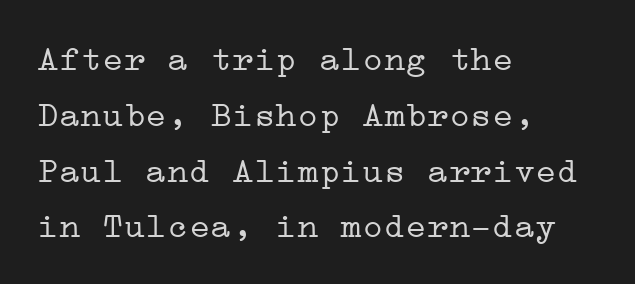
Every row of glyphs begins at an identical x-position on the left. Ascenders rise straight up at ninety degrees. Notice how descenders clear the ascenders below comfortably — that's standard leading. Characters follow at the spacing the type designer built in. This reads as an unemphasized weight, regular at the heaviest.
